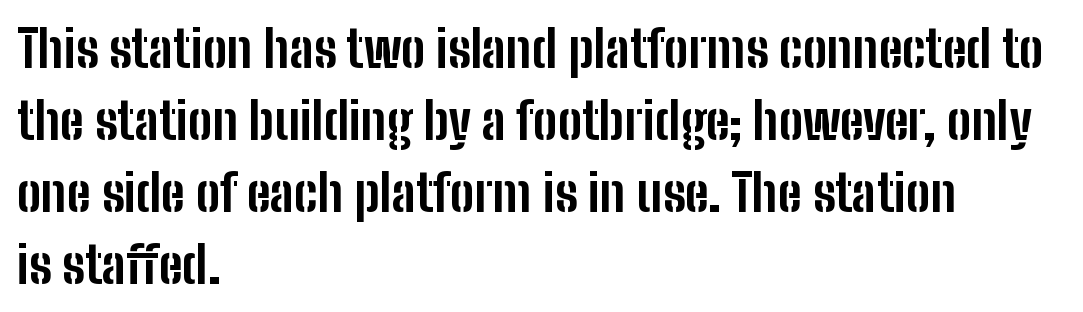
{"serif": "no", "italic": "no", "bold": "yes", "weight": "bold", "width": "condensed", "stroke_contrast": "low", "x_height": "medium", "monospaced": "no", "underline": "no", "align": "left", "line_spacing": "normal", "line_spacing_ratio": 1.41, "letter_spacing": "normal", "letter_spacing_em": 0.0, "glyph_px": 51}
